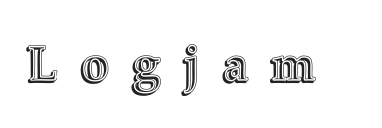
Q: Is the text italic (slanted)? A: No, it is upright.
Q: Is the text underlined? A: No.
Q: Is the spacing between letters normal or unusually wide? A: Unusually wide.
Q: Width (condensed, normal, or wide)? A: Normal.
Q: x-height? A: Medium.
Q: Monospaced? A: No.
